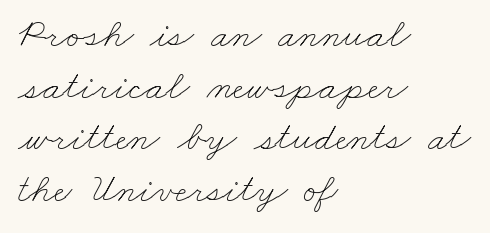
The image shows 41 px thin, wide type; set left-aligned, normal line spacing (1.26x), normal letter spacing, not underlined; low stroke contrast and a small x-height.
